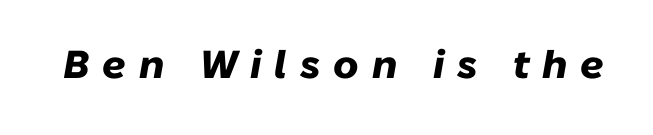
The image shows 39 px heavy type, italic (leaning right); set unusually wide letter spacing (+0.33 em), not underlined; low stroke contrast and a medium x-height.
